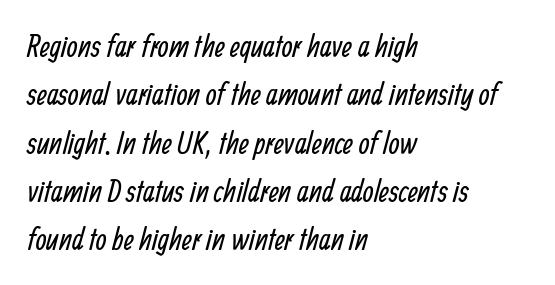
{"serif": "no", "bold": "no", "weight": "regular", "width": "condensed", "stroke_contrast": "low", "x_height": "medium", "monospaced": "no", "underline": "no", "align": "left", "line_spacing": "normal", "line_spacing_ratio": 1.56, "letter_spacing": "normal", "letter_spacing_em": 0.0, "glyph_px": 31}
